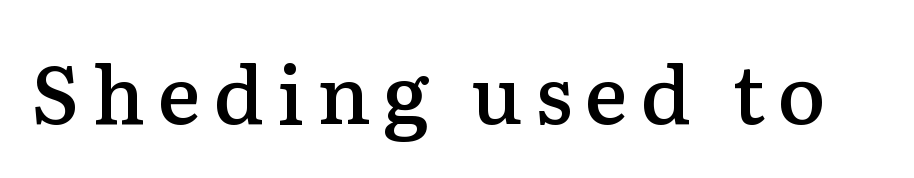
The image shows 80 px semibold serif type, upright; set not underlined; medium stroke contrast and a medium x-height.
